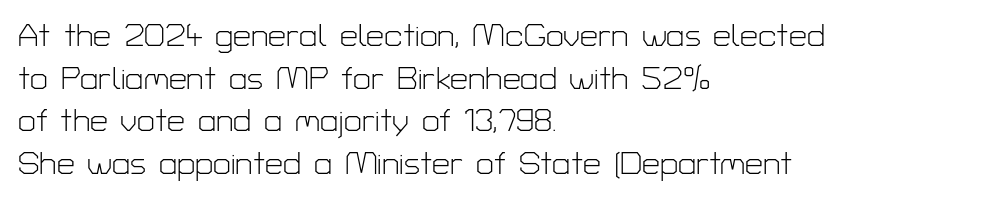
The image shows 32 px light sans-serif type, upright; set left-aligned, normal line spacing (1.33x), normal letter spacing, not underlined; low stroke contrast and a medium x-height.
